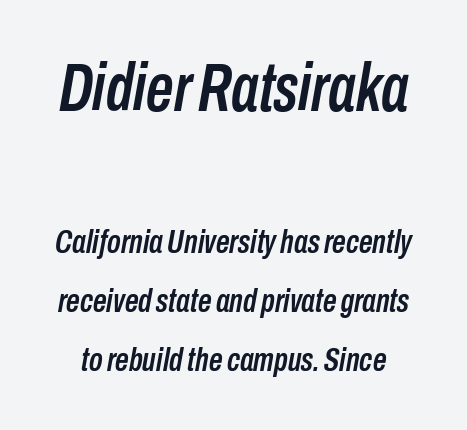
{"italic": "yes", "lean": "right", "slant_degrees": 10, "width": "condensed", "stroke_contrast": "low", "x_height": "medium", "monospaced": "no", "underline": "no", "line_spacing_ratio": 1.73, "letter_spacing": "normal", "letter_spacing_em": 0.0, "larger_block": "first", "size_ratio": 2.0, "glyph_px": 68}
